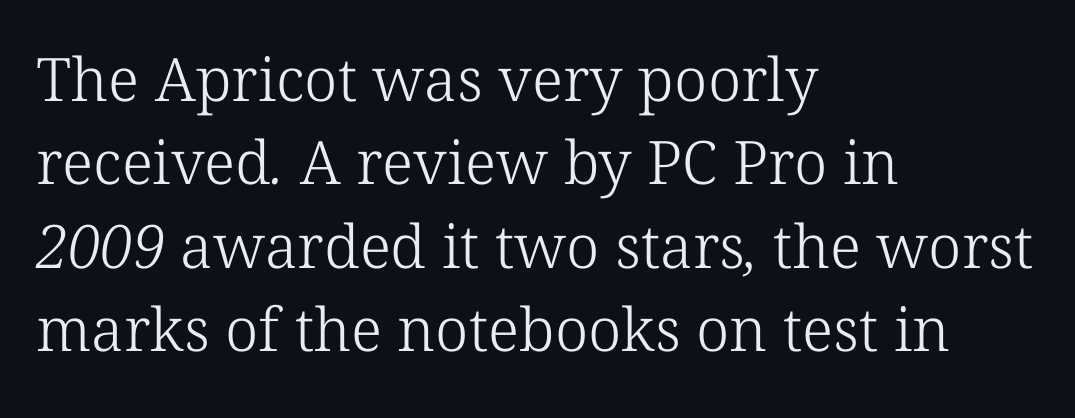
The image shows 60 px light serif type; set left-aligned, normal line spacing (1.39x), normal letter spacing, not underlined; low stroke contrast and a medium x-height.
